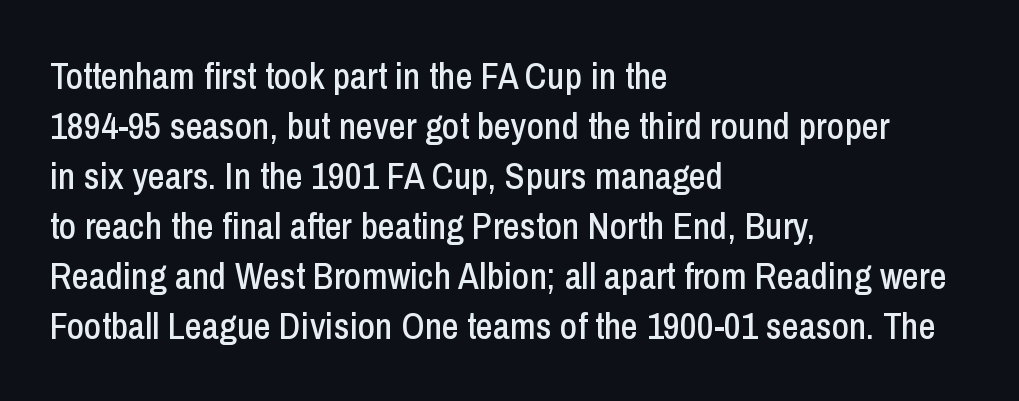
The image shows 37 px condensed sans-serif type, upright; set left-aligned, normal line spacing (1.35x), normal letter spacing, not underlined; low stroke contrast and a medium x-height.
